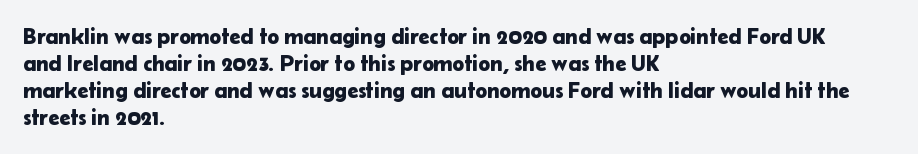
The horizontal fit of the characters is conventional and even. The typesetter chose a ragged-right arrangement here. Upright lettering throughout. The specimen omits any rule beneath the text block's lines.
